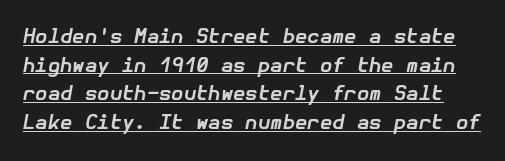
Q: Is the text bold? A: Yes.
Q: Is the text italic (slanted)? A: Yes, it leans right by about 10 degrees.
Q: Is the text underlined? A: Yes.
Q: Is the spacing between letters normal or unusually wide? A: Normal.
Q: Is the spacing between lines tight, normal or loose? A: Normal.
